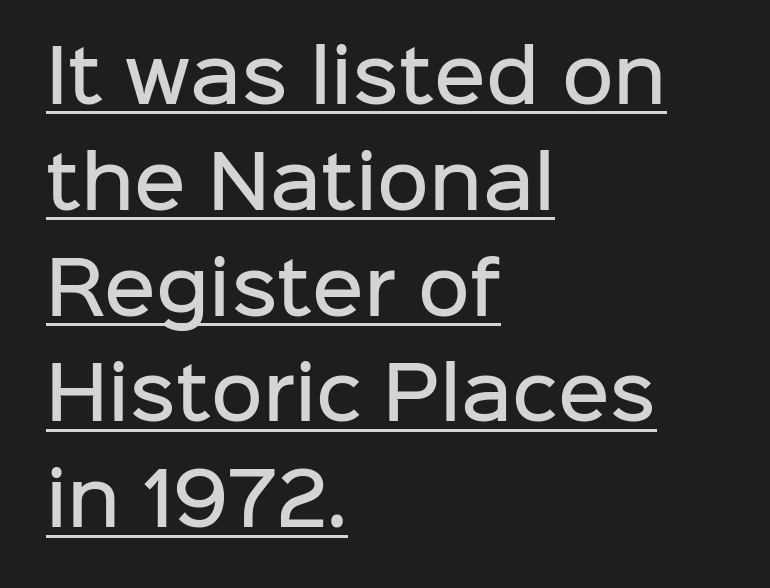
Horizontal alignment here is leftward, the default for most running prose. The rendering shows plain stroke endings on the letterforms — a sans-serif design. Its strokes are somewhat broadened, the hallmark of semibold type. The passage shown is underscored from start to finish. The face used here is proportionally spaced, like ordinary book or web type.
